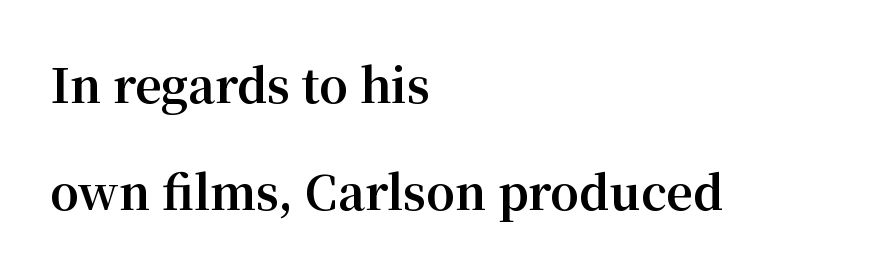
The image shows 46 px bold serif type, upright; set left-aligned, loose line spacing (2.33x), normal letter spacing, not underlined; medium stroke contrast and a medium x-height.
